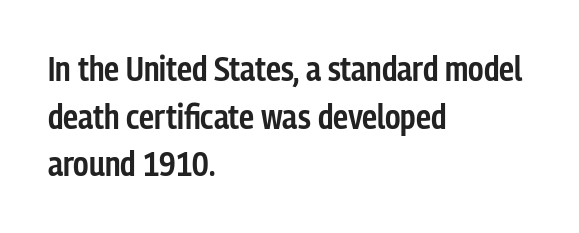
The image shows 34 px semibold, condensed sans-serif type, upright; set left-aligned, normal line spacing (1.4x), normal letter spacing, not underlined; low stroke contrast and a medium x-height.
